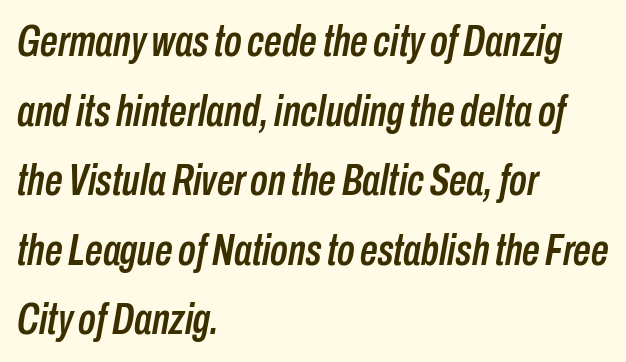
Q: Is the text italic (slanted)? A: Yes, it leans right by about 10 degrees.
Q: Is the text underlined? A: No.
Q: How is the paragraph aligned? A: Left-aligned.
Q: Is the spacing between letters normal or unusually wide? A: Normal.
Q: Is the spacing between lines tight, normal or loose? A: Normal.
Q: Width (condensed, normal, or wide)? A: Condensed.
Q: Stroke contrast? A: Low.
Q: x-height? A: Medium.
Q: Monospaced? A: No.
